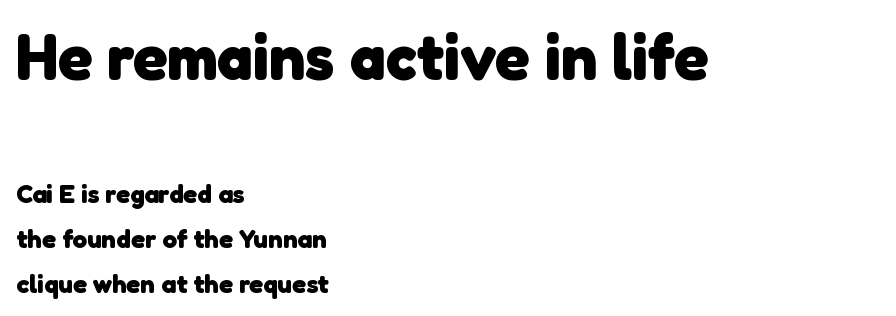
Q: Is the text bold? A: Yes.
Q: Is the typeface a serif or a sans-serif typeface? A: Sans-serif.
Q: Is the text underlined? A: No.
Q: How is the paragraph aligned? A: Left-aligned.
Q: Is the spacing between letters normal or unusually wide? A: Normal.
Q: Which block of text is set in a larger size, the first (top) or the second (bottom)? A: The first (top) one.
Q: Width (condensed, normal, or wide)? A: Normal.
Q: Stroke contrast? A: Low.
Q: x-height? A: Medium.
Q: Monospaced? A: No.
